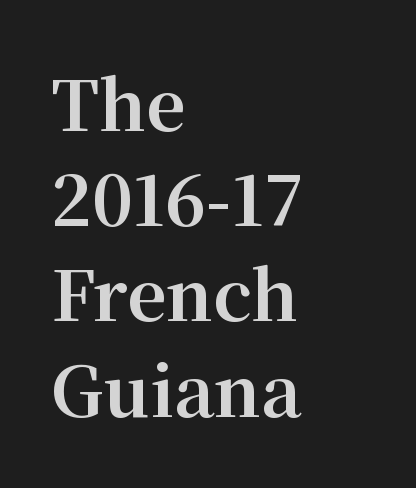
Proportional: the letters do not fall into vertical columns. The strip under each line holds only bare page. The paragraph shown leans on its left margin. Nobody touched the tracking dial on this one. Regarding serifs, this sample has them. When letters stand straight like this, we call the style roman or upright.
